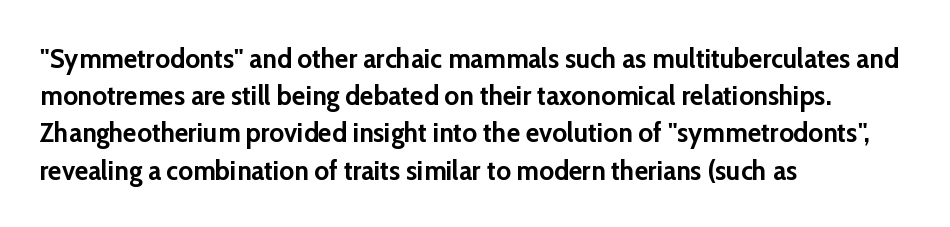
The image shows 28 px semibold sans-serif type, upright; set left-aligned, normal line spacing (1.33x), normal letter spacing, not underlined; low stroke contrast and a medium x-height.
